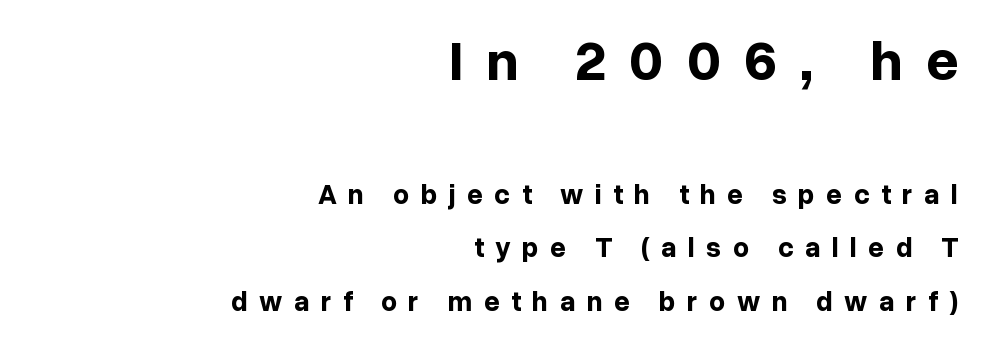
The image shows 56 px bold sans-serif type, upright; set right-aligned, loose line spacing (1.91x), unusually wide letter spacing (+0.41 em), not underlined; the first (top) block is 2.0x larger; low stroke contrast and a medium x-height.
